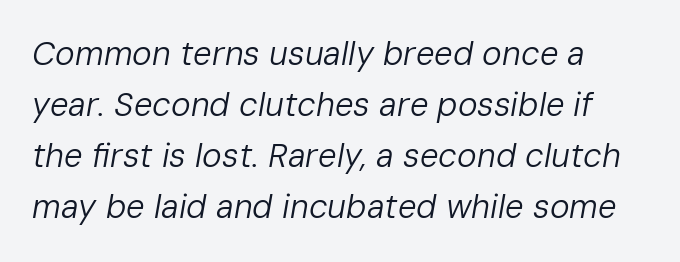
Is the block centered? No — it sits flush against the left margin. Successive baselines arrive at the customary interval. Looks like regular typesetting: each glyph gets only the width it needs. The letters are slanted; this is an italic face. Quick note: underline off. The gaps between neighbouring characters are ordinary and unremarkable.
